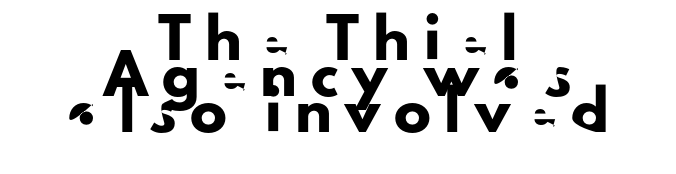
The letters advance in unequal steps, a hallmark of proportional type. Neither beginnings nor endings align; midpoints do. Letter spacing: wide. This rendering employs a face without finishing strokes, i.e., a sans-serif. Honestly, there is no underline to notice here at all.
